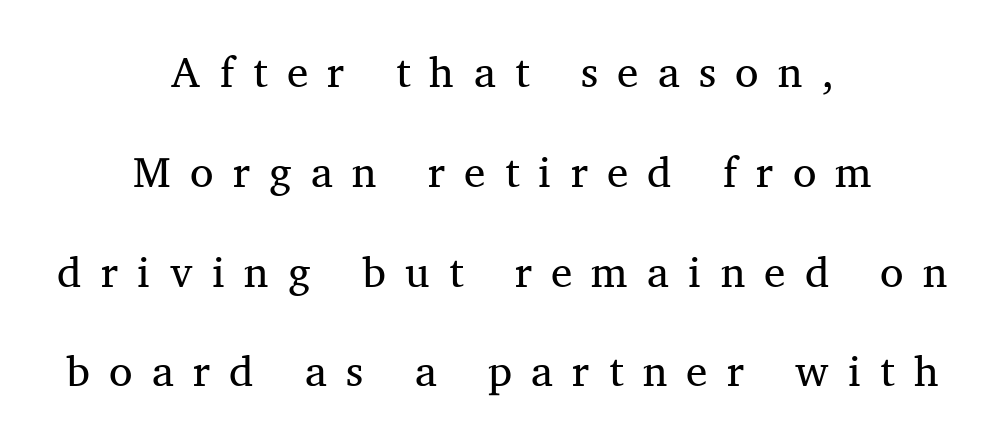
{"serif": "yes", "italic": "no", "bold": "no", "weight": "regular", "width": "normal", "stroke_contrast": "medium", "x_height": "medium", "monospaced": "no", "underline": "no", "align": "center", "line_spacing": "loose", "line_spacing_ratio": 2.32, "letter_spacing": "wide", "letter_spacing_em": 0.45, "glyph_px": 43}
